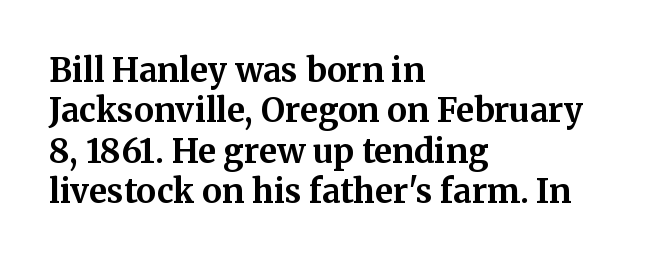
Character widths vary here, with narrow letters taking less room than wide ones. The font family rendered here belongs to the serif group. Summary of weight: heavy, a full bold. Style check: upright.
